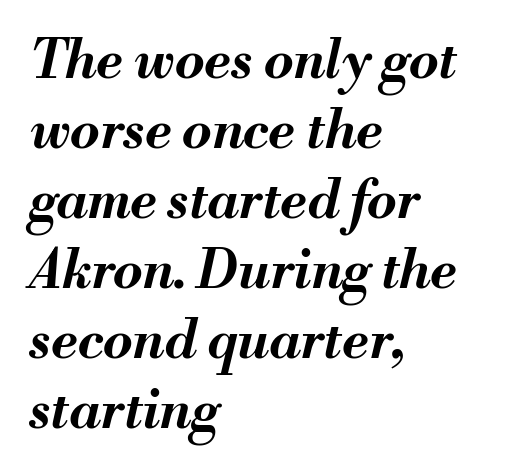
{"italic": "yes", "lean": "right", "slant_degrees": 13, "bold": "yes", "weight": "bold", "width": "normal", "stroke_contrast": "medium", "x_height": "small", "monospaced": "no", "underline": "no", "align": "left", "line_spacing": "normal", "line_spacing_ratio": 1.32, "letter_spacing": "normal", "letter_spacing_em": 0.0, "glyph_px": 53}
